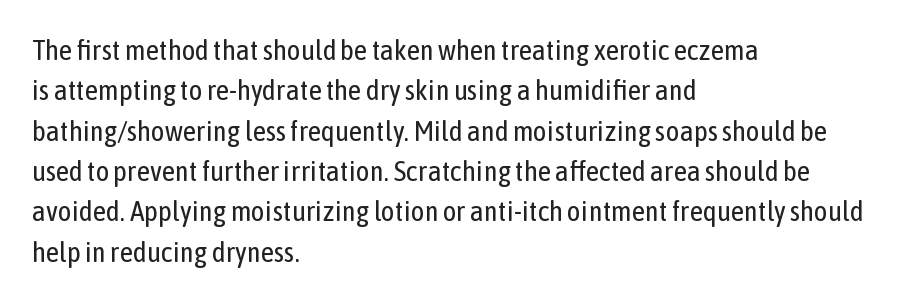
The image shows 29 px regular-weight, condensed sans-serif type, upright; set left-aligned, normal line spacing (1.39x), normal letter spacing, not underlined; low stroke contrast and a medium x-height.
